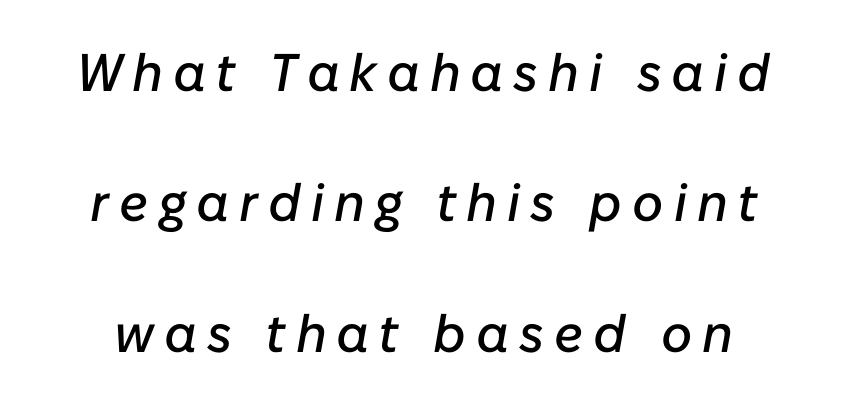
The image shows 53 px text type, italic (leaning right); set loose line spacing (2.46x), not underlined; low stroke contrast and a medium x-height.
